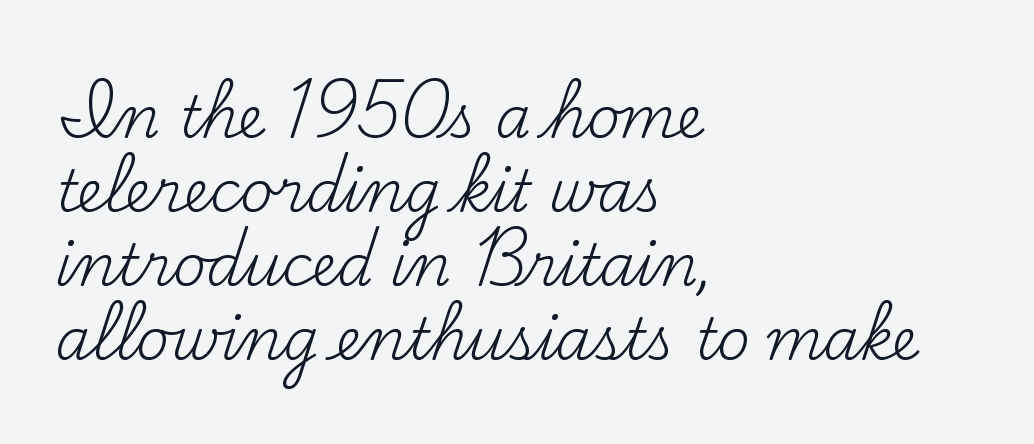
Here the glyphs are tracked normally, forming tight word shapes. Compared with a centered layout, this one pins lines to the left instead. The passage shown is typeset with a serif family. The area under the type is left untouched. A quiet, ordinary-to-light weight characterises the typeface.
